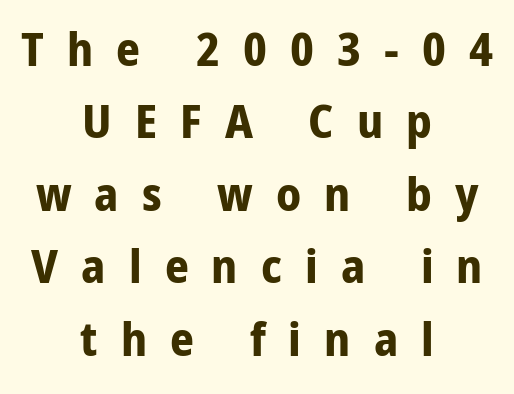
The face used here has the dense, thick strokes of a bold. The block of text has a typical density, with ordinary space between rows. Anything drawn beneath the words? Only blank space. Quick note: not italic, upright. Note: no serifs on the glyphs.
